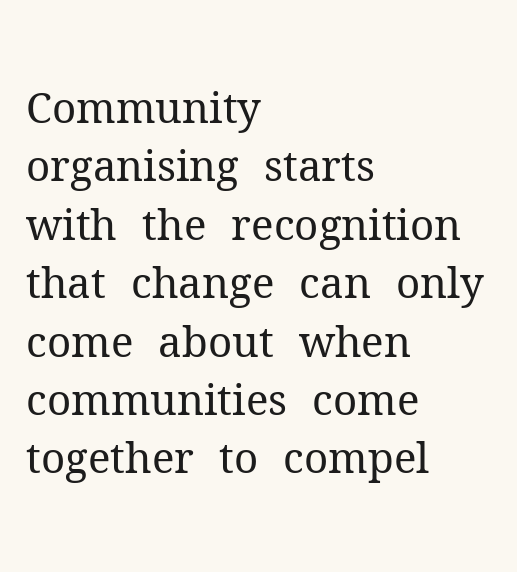
The image shows 42 px regular-weight serif type, upright; set left-aligned, normal line spacing (1.39x), normal letter spacing, not underlined; medium stroke contrast and a medium x-height.
